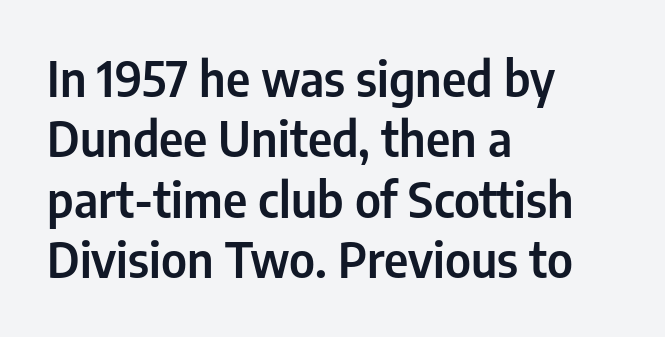
{"serif": "no", "italic": "no", "width": "condensed", "stroke_contrast": "low", "x_height": "medium", "monospaced": "no", "underline": "no", "align": "left", "line_spacing": "normal", "line_spacing_ratio": 1.26, "letter_spacing": "normal", "letter_spacing_em": 0.0, "glyph_px": 48}
